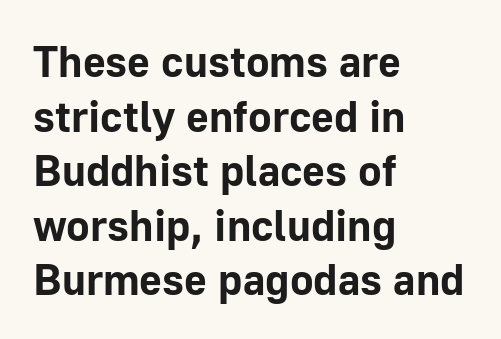
{"serif": "no", "italic": "no", "bold": "yes", "weight": "bold", "width": "normal", "stroke_contrast": "low", "x_height": "medium", "monospaced": "no", "underline": "no", "align": "left", "line_spacing_ratio": 1.24, "letter_spacing": "normal", "letter_spacing_em": 0.0, "glyph_px": 44}
